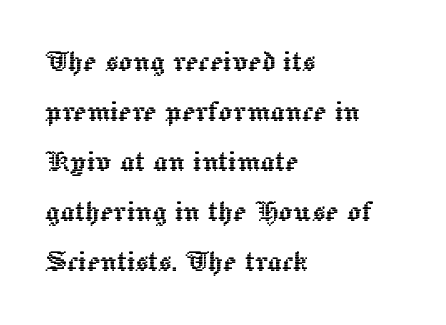
Q: Is the text italic (slanted)? A: No, it is upright.
Q: Is the text underlined? A: No.
Q: How is the paragraph aligned? A: Left-aligned.
Q: Is the spacing between letters normal or unusually wide? A: Normal.
Q: Is the spacing between lines tight, normal or loose? A: Normal.
Q: Width (condensed, normal, or wide)? A: Normal.
Q: x-height? A: Medium.
Q: Monospaced? A: No.
